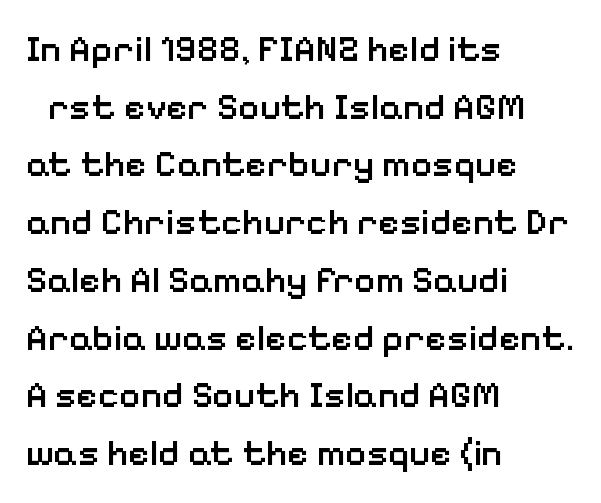
{"serif": "no", "italic": "no", "bold": "semi", "weight": "semibold", "width": "normal", "stroke_contrast": "low", "x_height": "medium", "monospaced": "no", "underline": "no", "align": "left", "line_spacing": "normal", "line_spacing_ratio": 1.56, "letter_spacing": "normal", "letter_spacing_em": 0.0, "glyph_px": 37}
